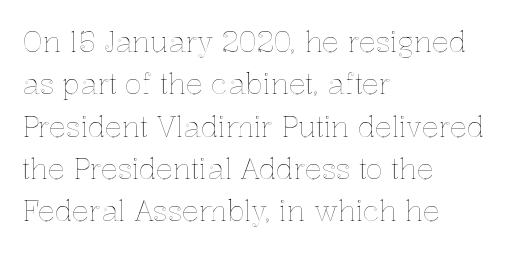
Students, observe: this is what conventionally led text looks like. Notice how the passage keeps a crisp vertical edge on the left only. The gaps between neighbouring characters are ordinary and unremarkable. Clear beneath every line of the passage. A typesetter would call this proportional, since set widths differ per character.
